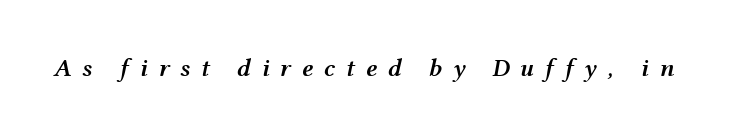
Loose tracking; the words dissolve into strings of separated letters. Honestly, there is no underline to notice here at all. Every letter is mildly thick-stroked: semibold rather than bold. In terms of posture, this sample is oblique.
